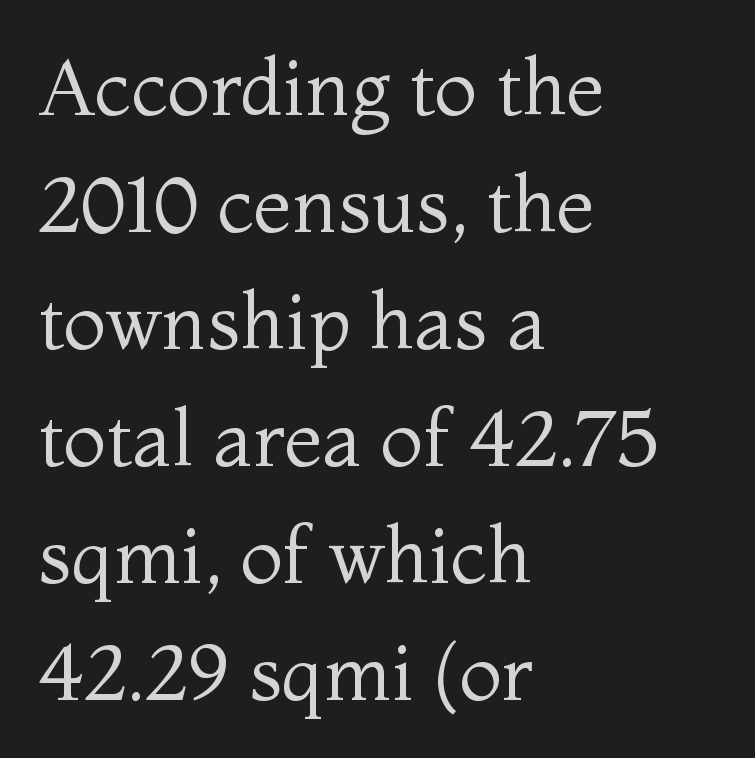
Posture: vertical. The specimen omits any rule beneath the text block's lines. I'd call this a serif setting — the letters wear small feet. Glyph-to-glyph distance matches everyday printed text.
